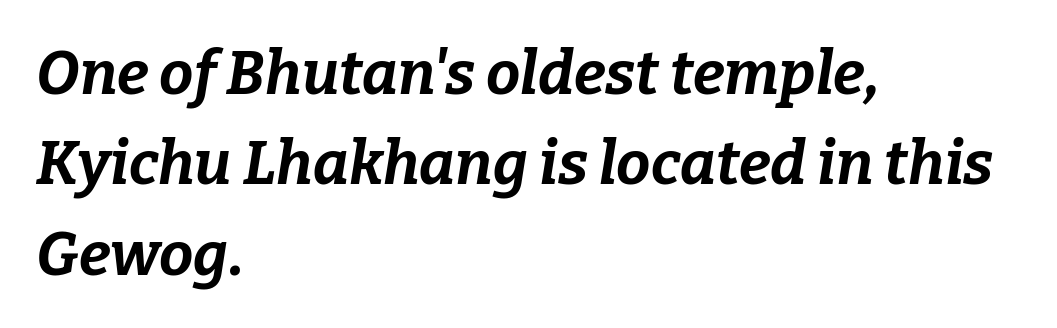
Each word holds together tightly as a unit, with standard inter-letter gaps. These lines sit exactly where default settings would place them. Heft: maximum for text — a bold. Short and long lines alike share a common starting point at left. You could not count columns in this text — the font is proportionally spaced.
